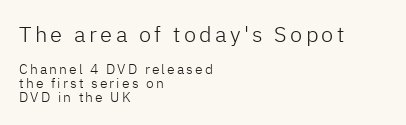
{"italic": "no", "bold": "no", "underline": "no", "align": "left", "line_spacing": "tight", "line_spacing_ratio": 1.0, "larger_block": "first", "size_ratio": 1.57, "glyph_px": 22}
